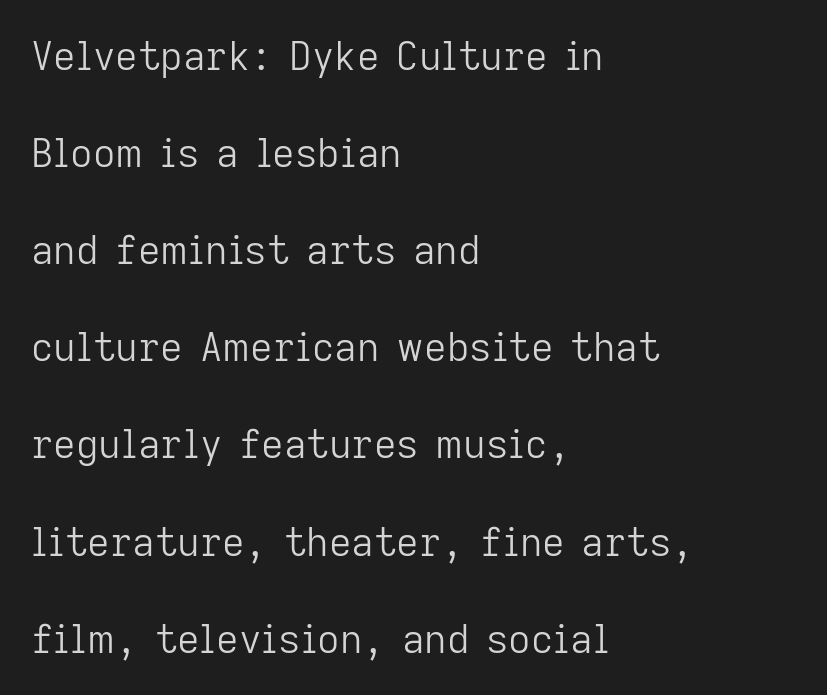
Tracking value appears to be zero — textbook default spacing. To sum up the face: it is a sans, with no serifs. The space directly below the letters is spotless. The letters advance in unequal steps, a hallmark of proportional type. Short and long lines alike share a common starting point at left. Caption: face not bold, strokes unweighted.
